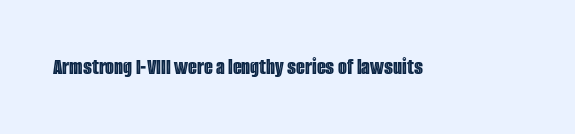
Q: Is the text italic (slanted)? A: No, it is upright.
Q: Is the text underlined? A: No.
Q: Is the spacing between letters normal or unusually wide? A: Normal.
